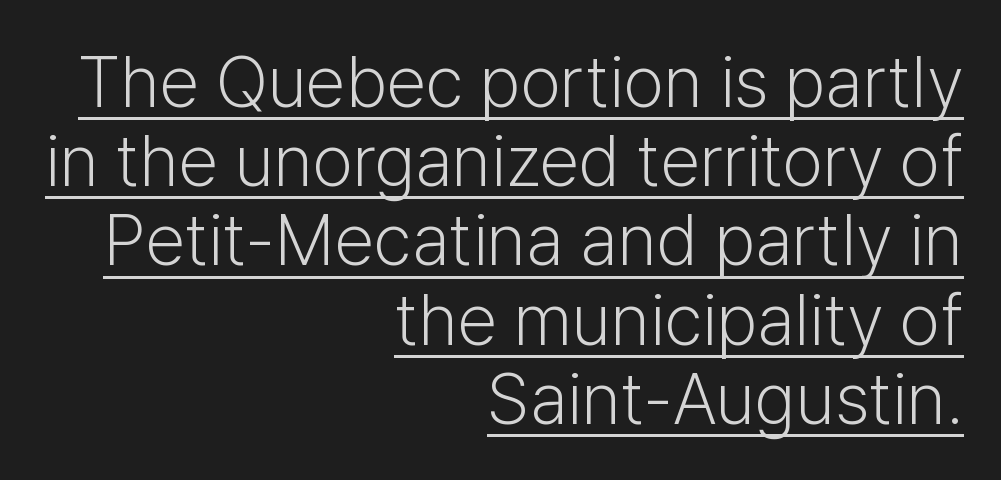
{"serif": "no", "italic": "no", "bold": "no", "weight": "light", "width": "normal", "stroke_contrast": "low", "x_height": "medium", "monospaced": "no", "underline": "yes", "align": "right", "line_spacing": "tight", "line_spacing_ratio": 1.1, "letter_spacing": "normal", "letter_spacing_em": 0.0, "glyph_px": 72}
